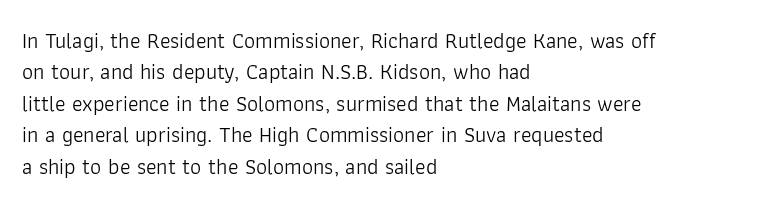
The line-height multiplier appears to be the usual default. The ragged edge is on the right, which tells us the setting is flush left. A typesetter would mark this as roman, not italic. This sample uses plain, unmodified letter spacing. No letter is thick-stroked: the sample isn't bold.
